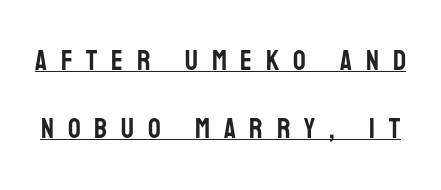
{"serif": "no", "italic": "no", "width": "condensed", "stroke_contrast": "low", "x_height": "large", "monospaced": "no", "underline": "yes", "line_spacing": "loose", "line_spacing_ratio": 2.42, "letter_spacing": "wide", "letter_spacing_em": 0.49, "glyph_px": 28}
